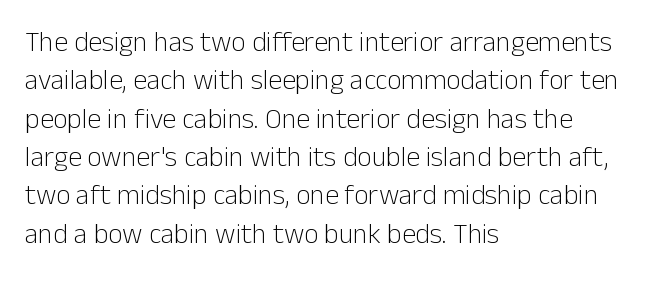
The image shows 28 px light sans-serif type, upright; set left-aligned, normal line spacing (1.37x), normal letter spacing, not underlined; low stroke contrast and a medium x-height.
